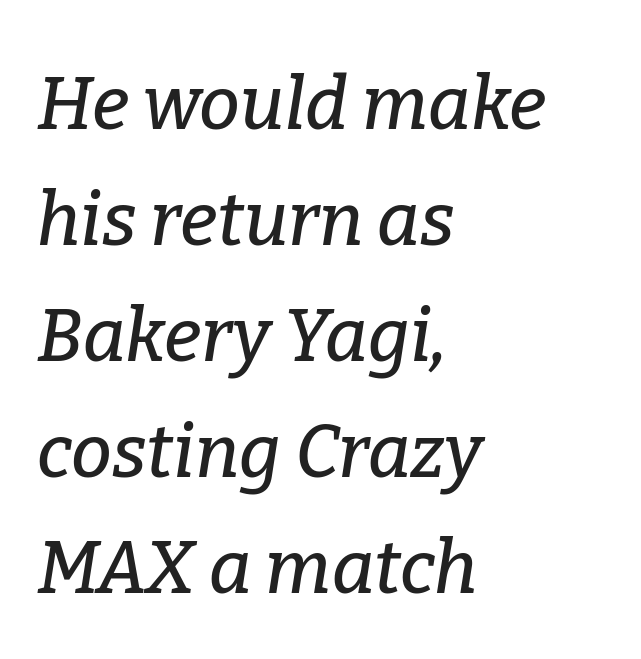
Q: Is the text italic (slanted)? A: Yes, it leans right by about 9 degrees.
Q: Is the typeface a serif or a sans-serif typeface? A: Serif.
Q: Is the text underlined? A: No.
Q: How is the paragraph aligned? A: Left-aligned.
Q: Is the spacing between letters normal or unusually wide? A: Normal.
Q: Is the spacing between lines tight, normal or loose? A: Normal.
Q: Width (condensed, normal, or wide)? A: Normal.
Q: Stroke contrast? A: Low.
Q: x-height? A: Medium.
Q: Monospaced? A: No.
